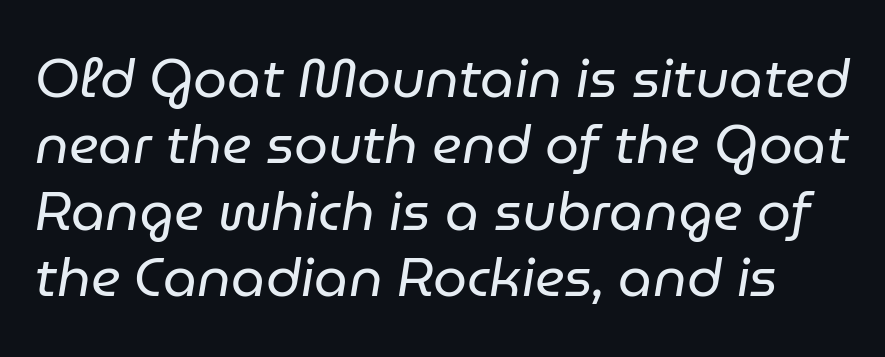
Descenders hang freely into open space. The strokes are not fattened; the text isn't bold. This rendering leaves character spacing at its baseline value. The whole block is typeset with a tilt. The rendering uses natural spacing where letterforms have individual widths.
